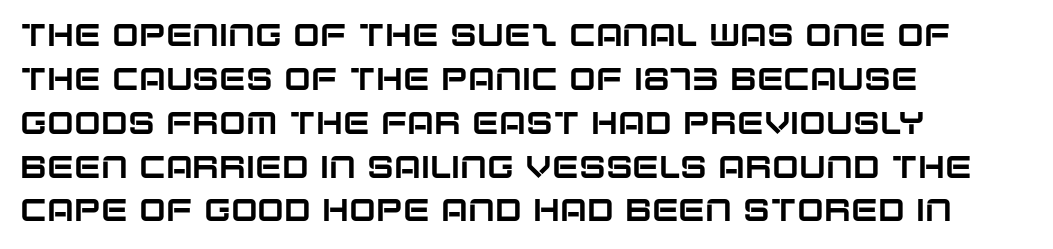
The image shows 32 px sans-serif type, upright; set left-aligned, normal line spacing (1.37x), normal letter spacing, not underlined; low stroke contrast and a large x-height.
